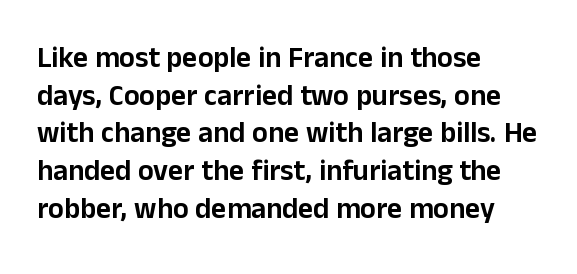
{"serif": "no", "italic": "no", "width": "normal", "stroke_contrast": "low", "x_height": "medium", "monospaced": "no", "underline": "no", "align": "left", "line_spacing": "normal", "line_spacing_ratio": 1.3, "letter_spacing": "normal", "letter_spacing_em": 0.0, "glyph_px": 29}
